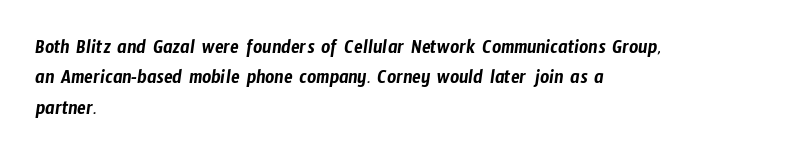
The letterforms sit shoulder to shoulder at normal distance. Regarding leading, the lines here are spaced in the standard way. The lines are quadded left. Beneath every word, the page is bare.
